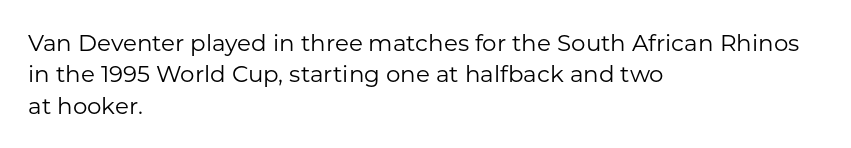
One glance says typical: line gaps are just what's usual. What stands out about the letter spacing? Nothing — it is the standard amount. This reads as an unemphasized weight, regular at the heaviest. The text block is weighted toward the left margin, trailing off unevenly rightward. Descender tails drop into unmarked territory. The specimen reads as upright at a glance.
